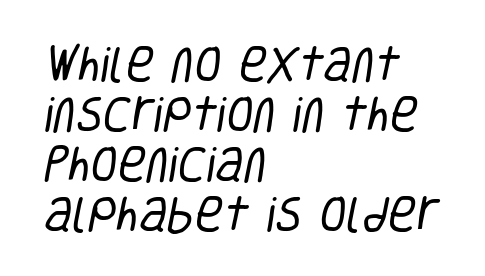
Q: Is the text bold? A: No.
Q: Is the typeface a serif or a sans-serif typeface? A: Sans-serif.
Q: Is the text underlined? A: No.
Q: How is the paragraph aligned? A: Left-aligned.
Q: Is the spacing between letters normal or unusually wide? A: Normal.
Q: Is the spacing between lines tight, normal or loose? A: Normal.
Q: Width (condensed, normal, or wide)? A: Condensed.
Q: Stroke contrast? A: Low.
Q: x-height? A: Large.
Q: Monospaced? A: No.
